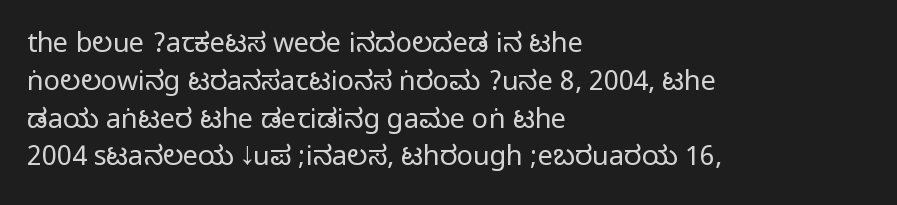
{"italic": "no", "underline": "no", "align": "left", "line_spacing": "normal", "line_spacing_ratio": 1.4, "letter_spacing": "normal", "letter_spacing_em": 0.0, "glyph_px": 27}
